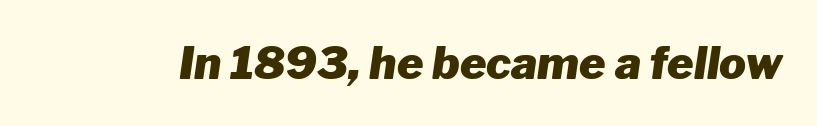
Inter-character spacing is left at the font's built-in metrics. The face used here has a pronounced slope to its letters. This is heavy type, rendered in bold. Looks like regular typesetting: each glyph gets only the width it needs. Only glyphs here, with clear space below each row.
